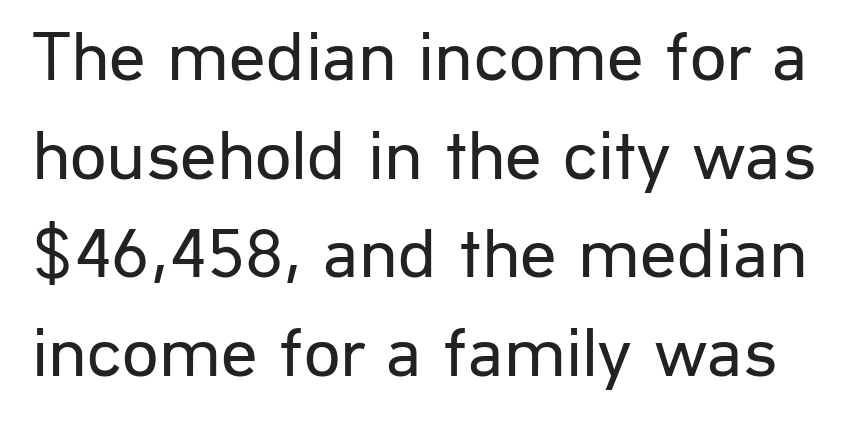
{"serif": "no", "italic": "no", "bold": "no", "weight": "regular", "width": "normal", "stroke_contrast": "low", "x_height": "medium", "monospaced": "no", "underline": "no", "line_spacing": "normal", "line_spacing_ratio": 1.37, "letter_spacing": "normal", "letter_spacing_em": 0.0, "glyph_px": 72}
